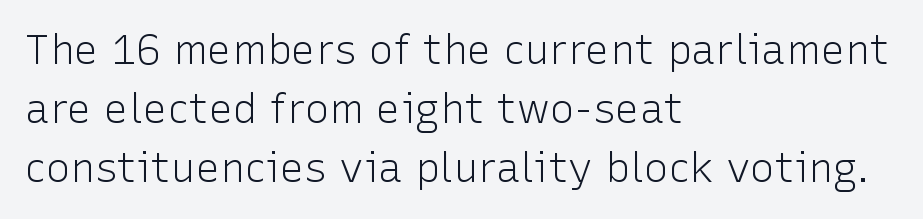
Q: Is the text bold? A: No.
Q: Is the text italic (slanted)? A: No, it is upright.
Q: Is the typeface a serif or a sans-serif typeface? A: Sans-serif.
Q: Is the text underlined? A: No.
Q: How is the paragraph aligned? A: Left-aligned.
Q: Is the spacing between letters normal or unusually wide? A: Normal.
Q: Is the spacing between lines tight, normal or loose? A: Normal.
Q: Width (condensed, normal, or wide)? A: Normal.
Q: Stroke contrast? A: Low.
Q: x-height? A: Medium.
Q: Monospaced? A: No.
